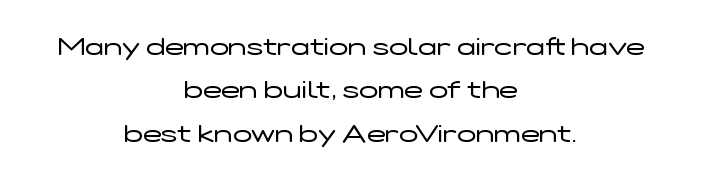
The image shows 25 px text type, upright; set centered, line spacing 1.74x, normal letter spacing, not underlined.
